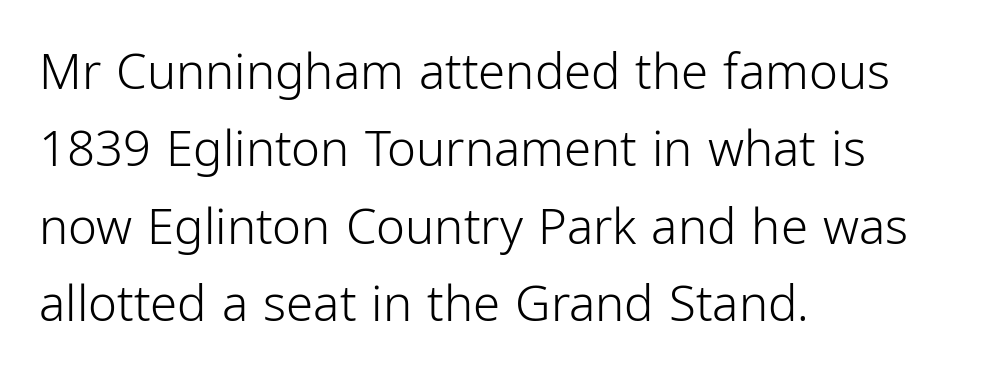
{"serif": "no", "italic": "no", "bold": "no", "weight": "light", "width": "condensed", "stroke_contrast": "low", "x_height": "medium", "monospaced": "no", "underline": "no", "align": "left", "line_spacing": "normal", "line_spacing_ratio": 1.58, "letter_spacing": "normal", "letter_spacing_em": 0.0, "glyph_px": 49}
